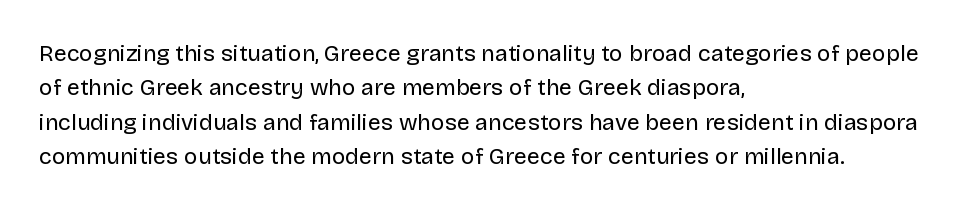
{"italic": "no", "bold": "no", "underline": "no", "align": "left", "line_spacing": "normal", "line_spacing_ratio": 1.5, "letter_spacing": "normal", "letter_spacing_em": 0.0, "glyph_px": 23}
